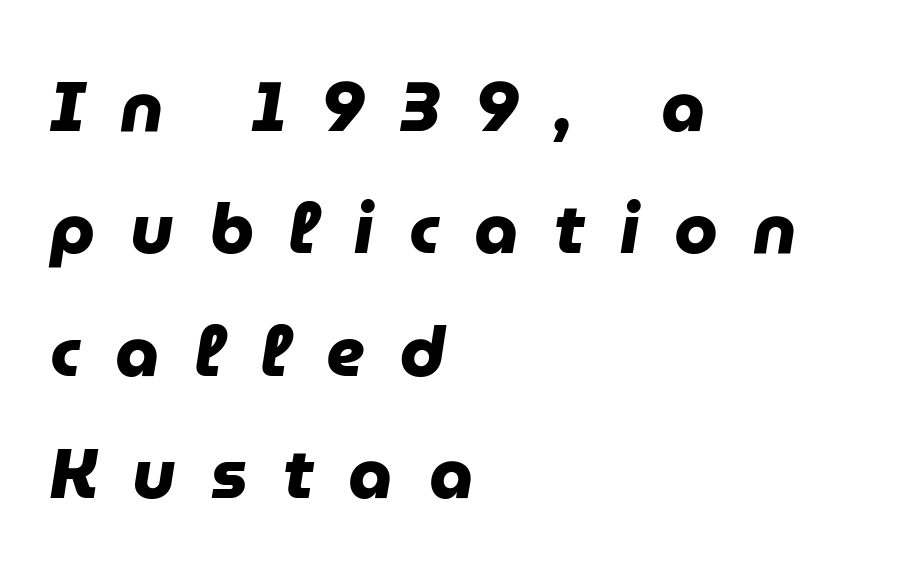
The image shows 70 px heavy sans-serif type; set left-aligned, line spacing 1.75x, unusually wide letter spacing (+0.5 em), not underlined; low stroke contrast and a medium x-height.
